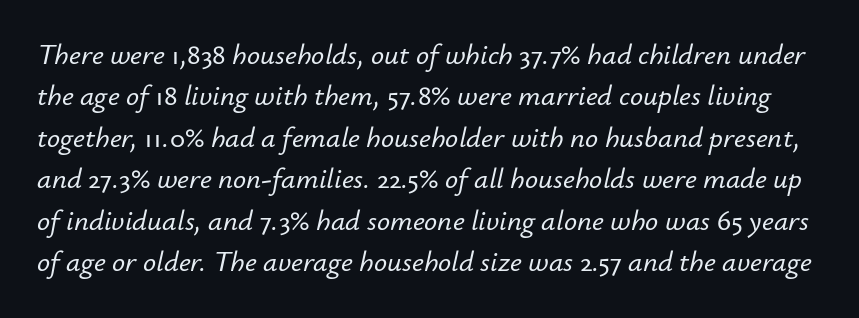
The image shows 29 px text type, italic (leaning right); set normal line spacing (1.43x), normal letter spacing, not underlined; low stroke contrast and a small x-height.
